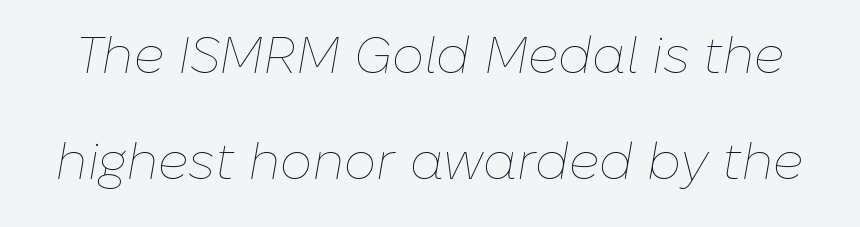
{"italic": "yes", "lean": "right", "slant_degrees": 10, "bold": "no", "weight": "thin", "width": "normal", "stroke_contrast": "low", "x_height": "medium", "monospaced": "no", "underline": "no", "line_spacing": "loose", "line_spacing_ratio": 2.08, "letter_spacing": "normal", "letter_spacing_em": 0.0, "glyph_px": 51}
